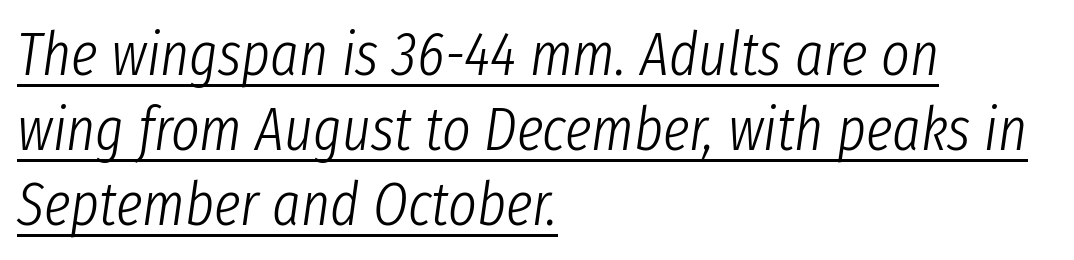
{"italic": "yes", "lean": "right", "slant_degrees": 8, "bold": "no", "weight": "light", "width": "condensed", "stroke_contrast": "low", "x_height": "medium", "monospaced": "no", "underline": "yes", "align": "left", "line_spacing_ratio": 1.23, "letter_spacing": "normal", "letter_spacing_em": 0.0, "glyph_px": 61}
